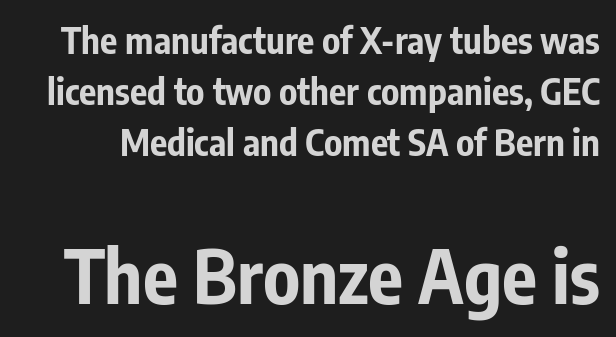
Horizontal bands of white between lines are of average thickness. Does the bottom block carry the larger type? Yes, it does. Letterform terminals end flat and unadorned throughout the passage. Each glyph is drawn with heavy, bold strokes. Descenders are the only things crossing below the line.
